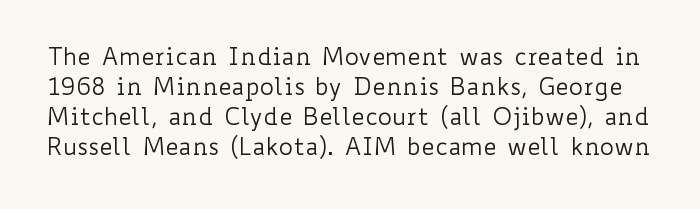
Students, note that the glyphs here touch the page at normal intervals. The baseline area is clear. The vertical gap from one line to the next is medium. No extra ink here — the face is not bold. Nope, not italic — everything's standing straight.
